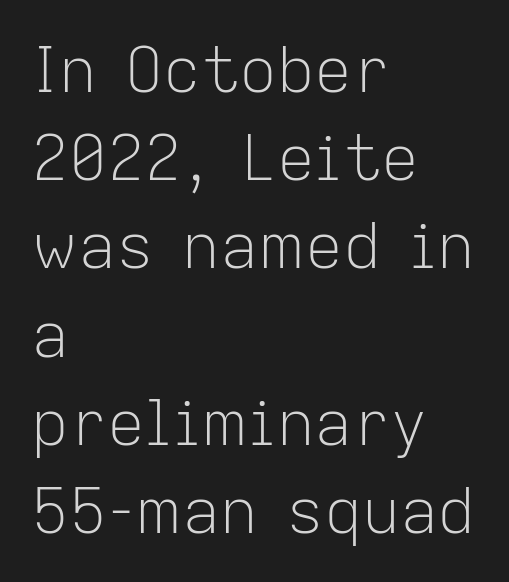
This sample keeps an unexceptional amount of space between lines. You can tell it's not italic because the verticals are truly vertical. The lines in this sample share a left origin and differ only in where they stop. Font category for this specimen: sans-serif. A clean baseline with only descenders dipping below it.
